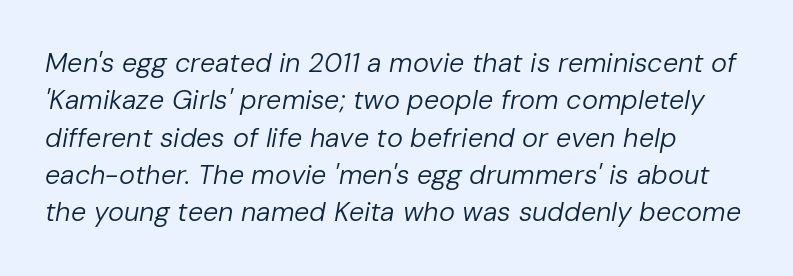
Q: Is the text bold? A: No.
Q: Is the text italic (slanted)? A: Yes, it leans right by about 10 degrees.
Q: Is the text underlined? A: No.
Q: How is the paragraph aligned? A: Left-aligned.
Q: Is the spacing between letters normal or unusually wide? A: Normal.
Q: Is the spacing between lines tight, normal or loose? A: Normal.
